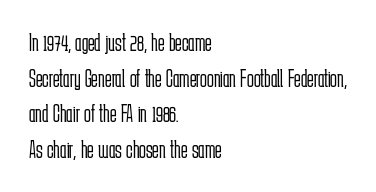
{"italic": "no", "bold": "no", "underline": "no", "align": "left", "line_spacing": "normal", "line_spacing_ratio": 1.43, "letter_spacing": "normal", "letter_spacing_em": 0.0, "glyph_px": 25}
